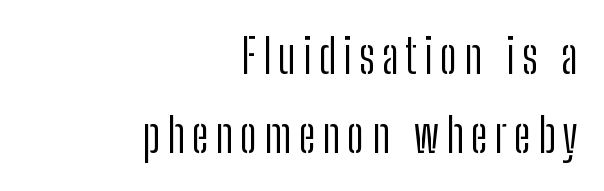
The font is comparable to plain body text, perhaps lighter. The rendering uses natural spacing where letterforms have individual widths. Evenly set lines give the paragraph a standard silhouette. Nobody drew a line under any word here.
